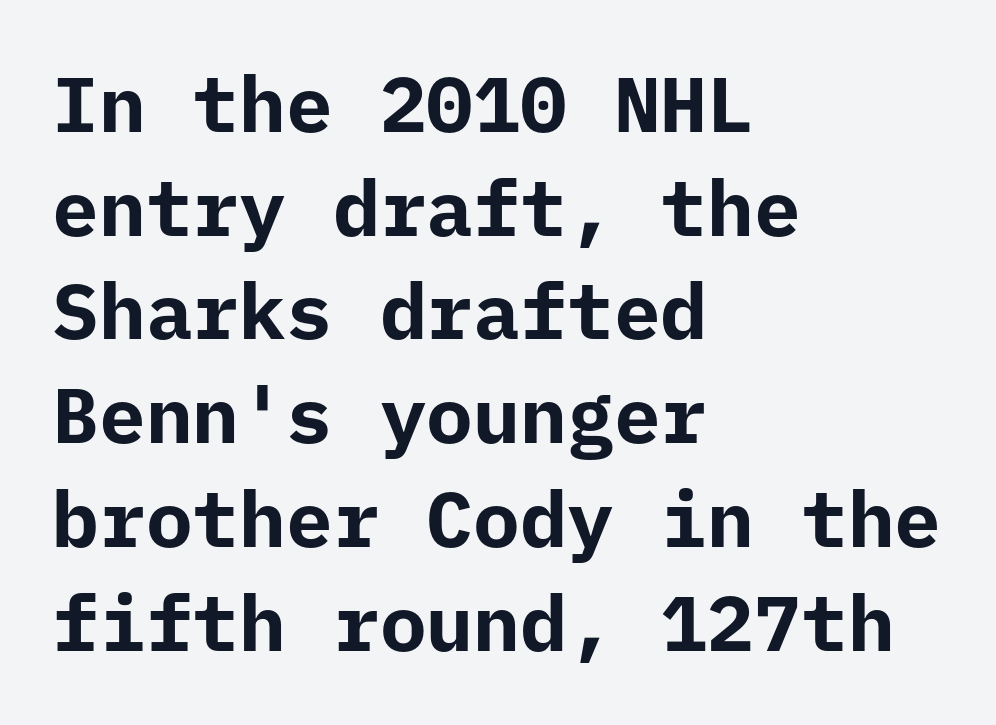
Is there much room between lines? A standard amount, neither cramped nor airy. Notice how the stems are strictly vertical — no italics here. The compositor pushed each line to the left boundary. Serifs: no, the terminals of the letterforms are clean. Unmarked baselines from the first word to the last.
